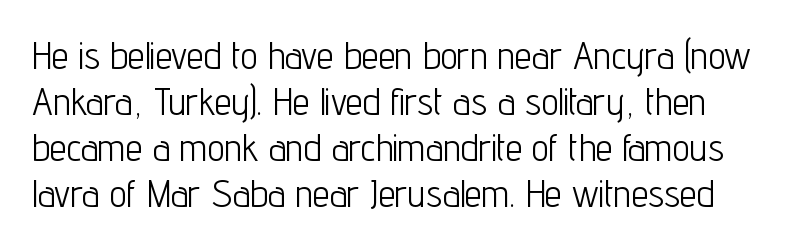
Q: Is the text bold? A: No.
Q: Is the text italic (slanted)? A: No, it is upright.
Q: Is the typeface a serif or a sans-serif typeface? A: Sans-serif.
Q: Is the text underlined? A: No.
Q: Is the spacing between letters normal or unusually wide? A: Normal.
Q: Width (condensed, normal, or wide)? A: Condensed.
Q: Stroke contrast? A: Low.
Q: x-height? A: Medium.
Q: Monospaced? A: No.
